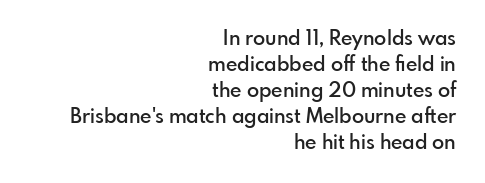
The image shows 20 px text type, upright; set right-aligned, normal line spacing (1.3x), normal letter spacing, not underlined.
